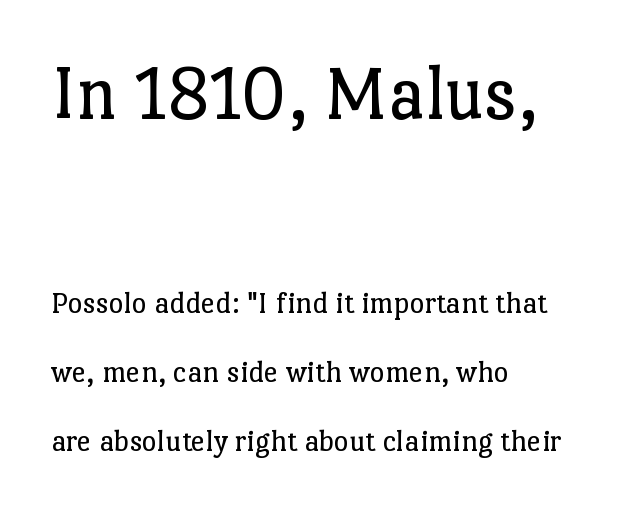
Q: Is the text bold? A: No.
Q: Is the text italic (slanted)? A: No, it is upright.
Q: Is the typeface a serif or a sans-serif typeface? A: Serif.
Q: Is the text underlined? A: No.
Q: How is the paragraph aligned? A: Left-aligned.
Q: Is the spacing between letters normal or unusually wide? A: Normal.
Q: Is the spacing between lines tight, normal or loose? A: Loose.
Q: Which block of text is set in a larger size, the first (top) or the second (bottom)? A: The first (top) one.
Q: Width (condensed, normal, or wide)? A: Normal.
Q: Stroke contrast? A: Low.
Q: x-height? A: Medium.
Q: Monospaced? A: No.
